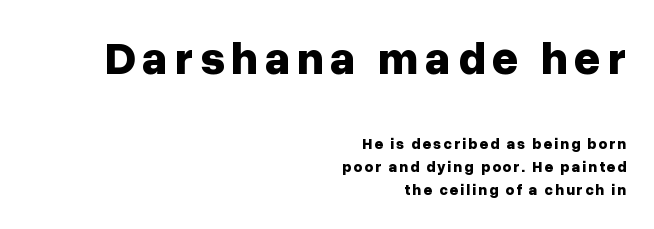
The image shows 46 px bold sans-serif type, upright; set right-aligned, normal line spacing (1.51x), not underlined; the first (top) block is 3.07x larger; low stroke contrast and a medium x-height.
